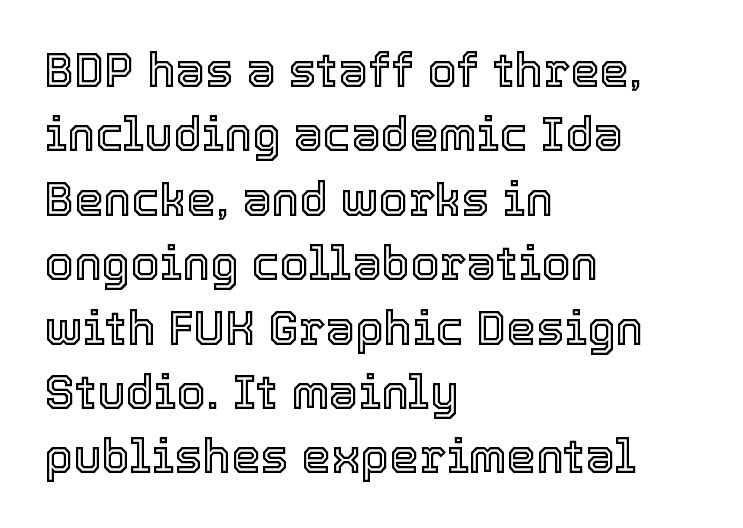
{"italic": "no", "width": "normal", "x_height": "medium", "monospaced": "no", "underline": "no", "align": "left", "line_spacing": "normal", "line_spacing_ratio": 1.37, "letter_spacing": "normal", "letter_spacing_em": 0.0, "glyph_px": 47}
